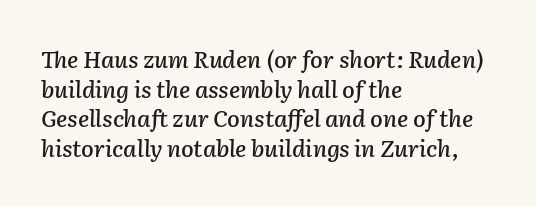
{"italic": "yes", "lean": "right", "slant_degrees": 2, "underline": "no", "align": "left", "line_spacing": "normal", "line_spacing_ratio": 1.29, "letter_spacing": "normal", "letter_spacing_em": 0.0, "glyph_px": 23}
